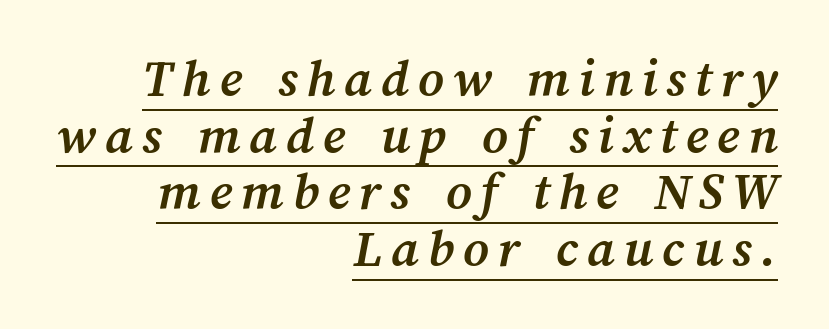
{"bold": "yes", "weight": "semibold", "width": "normal", "stroke_contrast": "medium", "x_height": "medium", "monospaced": "no", "underline": "yes", "align": "right", "line_spacing": "tight", "line_spacing_ratio": 1.03, "glyph_px": 55}
